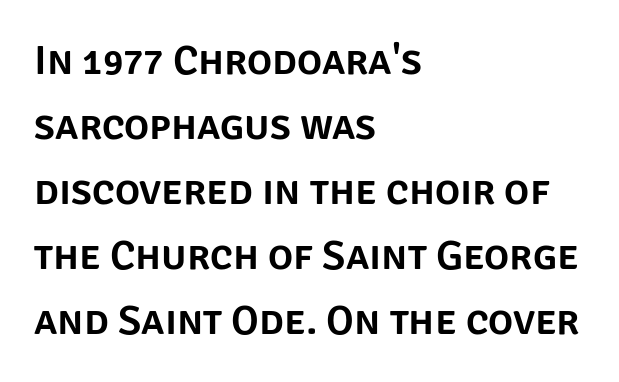
The image shows 42 px sans-serif type, upright; set left-aligned, normal line spacing (1.55x), normal letter spacing, not underlined; low stroke contrast and a large x-height.
